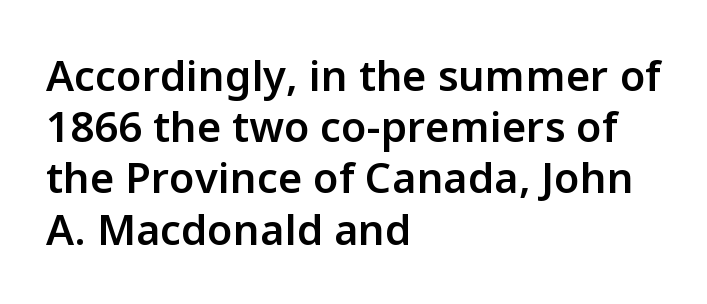
Q: Is the text bold? A: Semi-bold.
Q: Is the text italic (slanted)? A: No, it is upright.
Q: Is the typeface a serif or a sans-serif typeface? A: Sans-serif.
Q: Is the text underlined? A: No.
Q: How is the paragraph aligned? A: Left-aligned.
Q: Is the spacing between letters normal or unusually wide? A: Normal.
Q: Width (condensed, normal, or wide)? A: Normal.
Q: Stroke contrast? A: Low.
Q: x-height? A: Medium.
Q: Monospaced? A: No.
